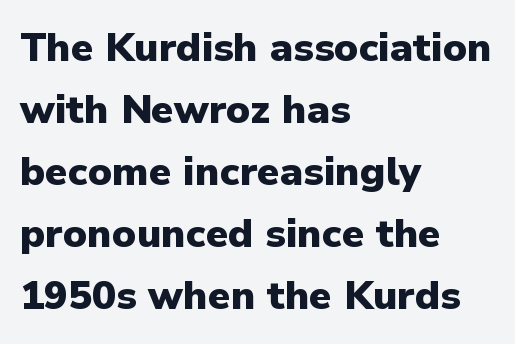
{"serif": "no", "italic": "no", "bold": "yes", "weight": "heavy", "width": "normal", "stroke_contrast": "low", "x_height": "medium", "monospaced": "no", "underline": "no", "align": "left", "line_spacing": "normal", "line_spacing_ratio": 1.55, "letter_spacing": "normal", "letter_spacing_em": 0.0, "glyph_px": 40}
